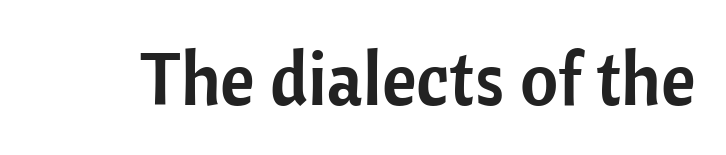
The image shows 74 px sans-serif type, upright; set normal letter spacing, not underlined; low stroke contrast and a medium x-height.
